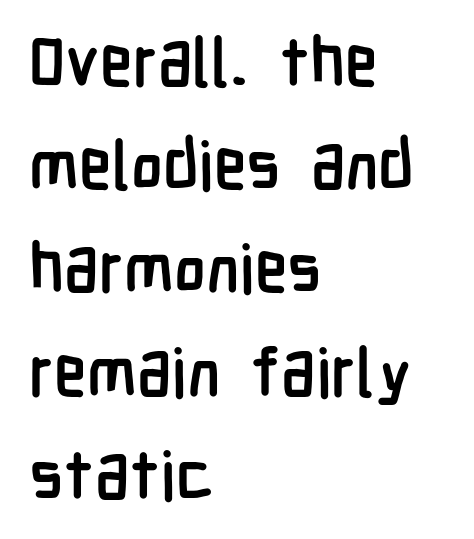
The image shows 67 px semibold, condensed sans-serif type, upright; set left-aligned, normal line spacing (1.54x), normal letter spacing, not underlined; low stroke contrast and a medium x-height.
